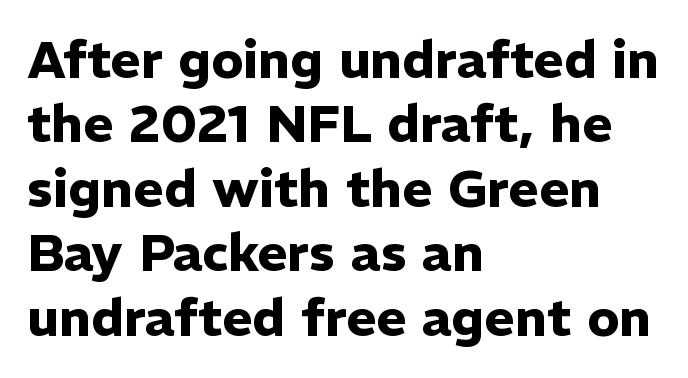
Q: Is the text bold? A: Yes.
Q: Is the text italic (slanted)? A: No, it is upright.
Q: Is the typeface a serif or a sans-serif typeface? A: Sans-serif.
Q: Is the text underlined? A: No.
Q: How is the paragraph aligned? A: Left-aligned.
Q: Is the spacing between letters normal or unusually wide? A: Normal.
Q: Width (condensed, normal, or wide)? A: Normal.
Q: Stroke contrast? A: Low.
Q: x-height? A: Medium.
Q: Monospaced? A: No.
